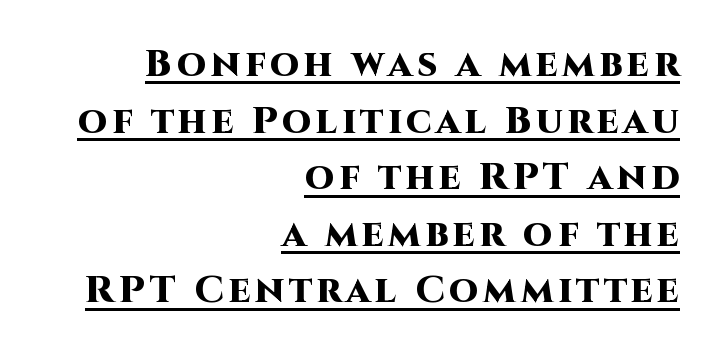
The image shows 38 px heavy sans-serif type, upright; set right-aligned, normal line spacing (1.49x), underlined; high stroke contrast and a large x-height.
